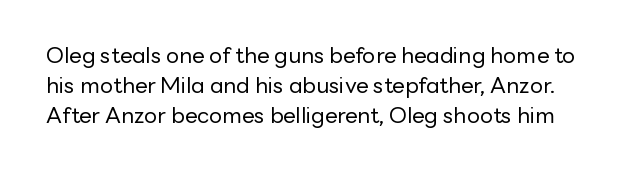
The image shows 22 px text type, upright; set normal line spacing (1.37x), normal letter spacing, not underlined.
